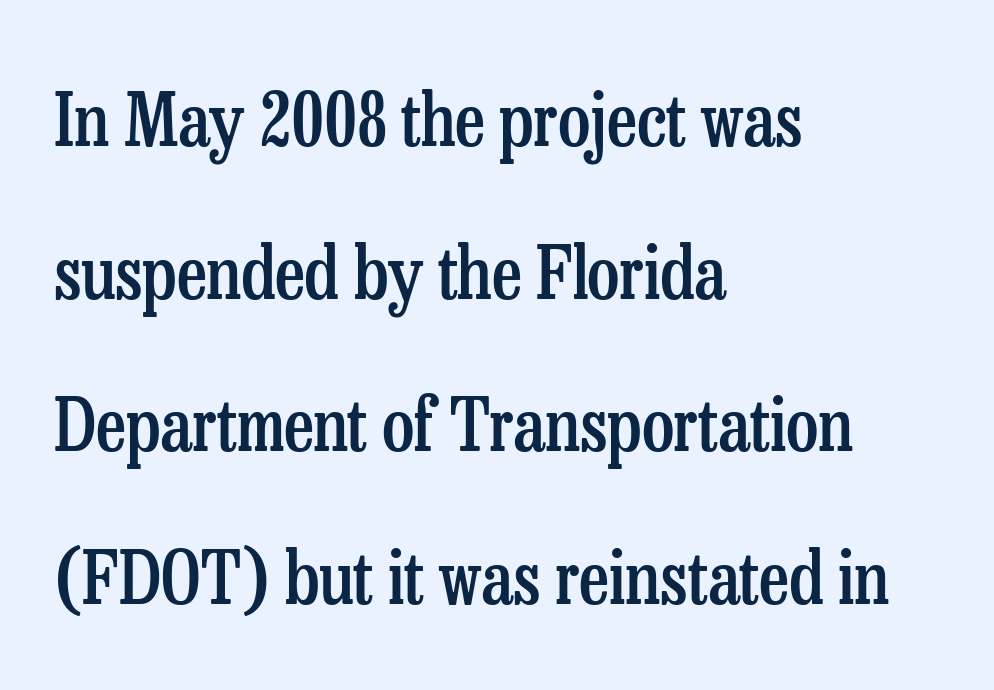
{"serif": "yes", "italic": "no", "bold": "semi", "weight": "semibold", "width": "condensed", "stroke_contrast": "low", "x_height": "medium", "monospaced": "no", "underline": "no", "align": "left", "line_spacing": "loose", "line_spacing_ratio": 2.09, "letter_spacing": "normal", "letter_spacing_em": 0.0, "glyph_px": 73}
